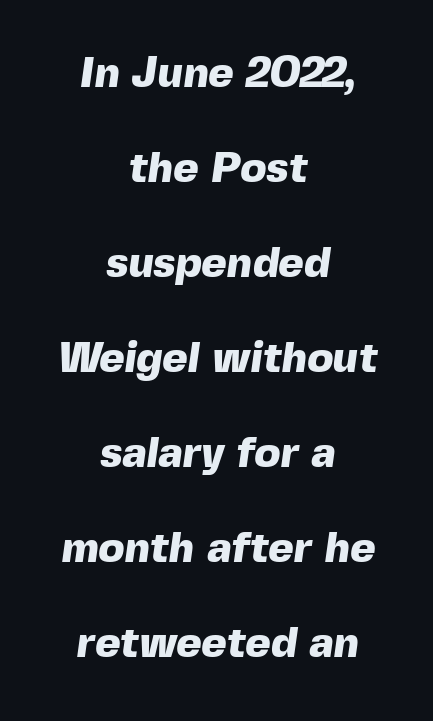
The image shows 43 px heavy sans-serif type; set centered, loose line spacing (2.21x), normal letter spacing, not underlined; a medium x-height.
